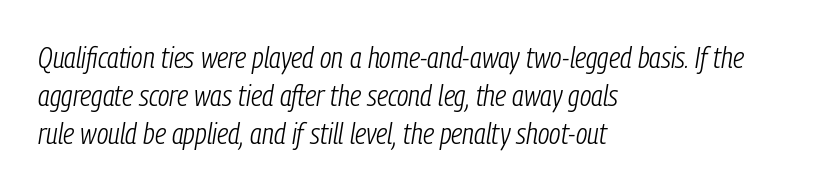
The lettering tilts uniformly, giving the passage an italic look. Letters rest on an invisible, unmarked baseline. The line-height multiplier appears to be the usual default. Horizontally, the lines are justified to the leading edge only.
